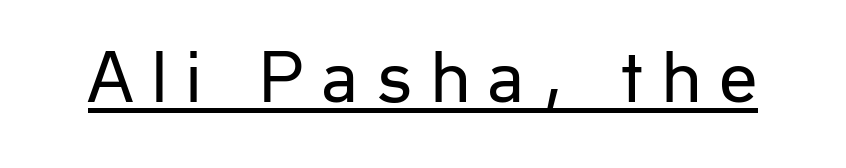
The image shows 76 px regular-weight sans-serif type, upright; set unusually wide letter spacing (+0.23 em), underlined; low stroke contrast and a medium x-height.
